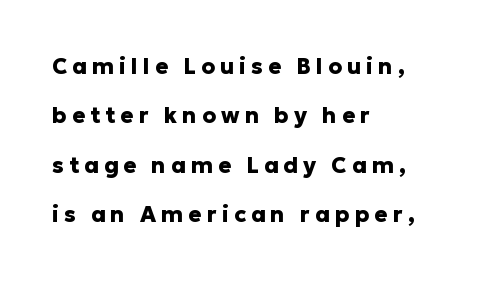
Q: Is the text bold? A: Yes.
Q: Is the text italic (slanted)? A: No, it is upright.
Q: Is the text underlined? A: No.
Q: How is the paragraph aligned? A: Left-aligned.
Q: Is the spacing between letters normal or unusually wide? A: Unusually wide.
Q: Is the spacing between lines tight, normal or loose? A: Loose.
